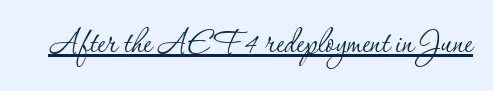
Caption: face not bold, strokes unweighted. Is the letter spacing exaggerated? No — it looks like the ordinary default. This rendering employs a face with finishing strokes, i.e., a serif.
